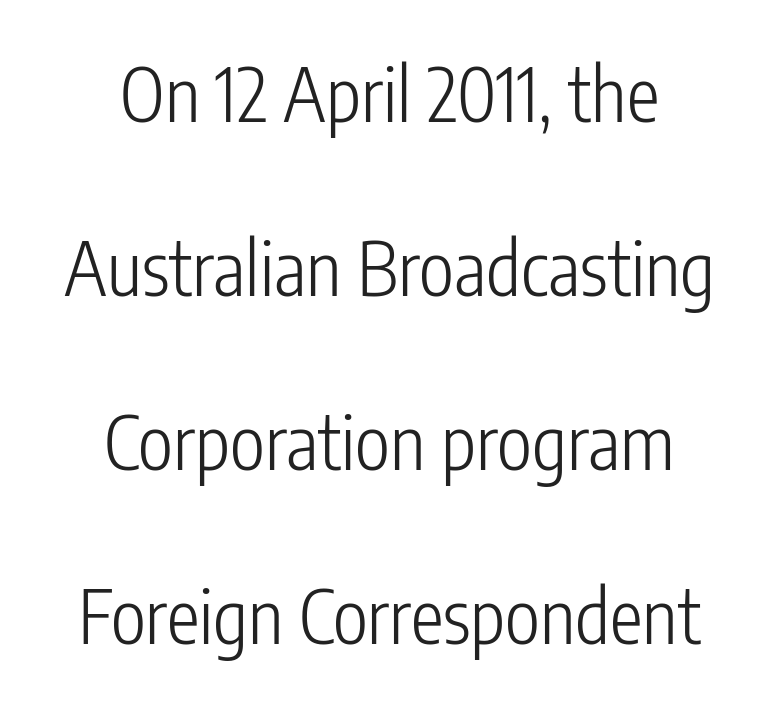
The image shows 74 px light, condensed sans-serif type, upright; set centered, loose line spacing (2.35x), normal letter spacing, not underlined; low stroke contrast and a medium x-height.
